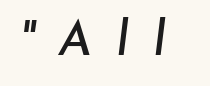
Think of a printed novel: that variable character pitch is what you see here. What stands out about the letter spacing? Its width — letters are far apart. The axis of the letterforms is tilted away from vertical. Rule under the text: the space is simply empty.
